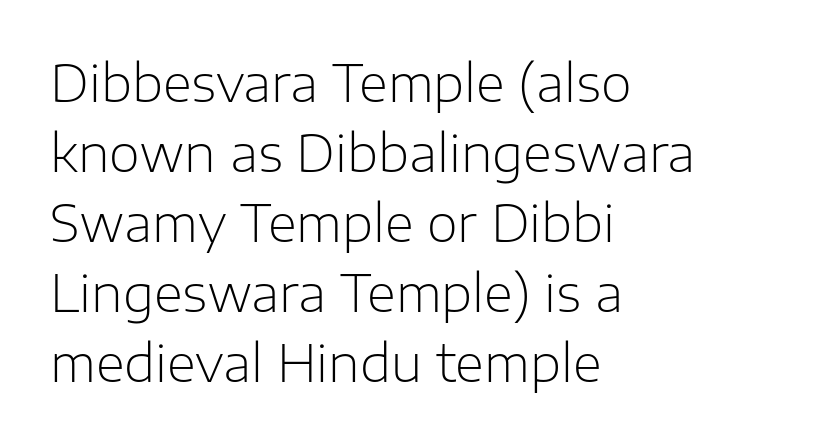
Quick note: underline off. Glyph-to-glyph distance matches everyday printed text. The strokes carry an ordinary text weight at most. Is this a sans? Yes — the strokes have no serifs.
